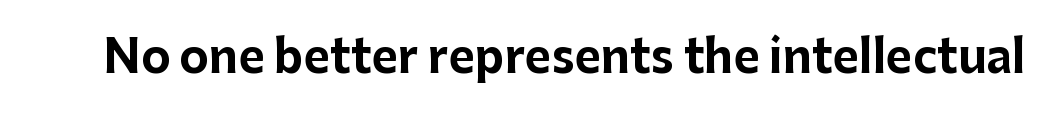
{"serif": "no", "italic": "no", "bold": "yes", "weight": "bold", "width": "normal", "stroke_contrast": "low", "x_height": "medium", "monospaced": "no", "underline": "no", "letter_spacing": "normal", "letter_spacing_em": 0.0, "glyph_px": 45}
